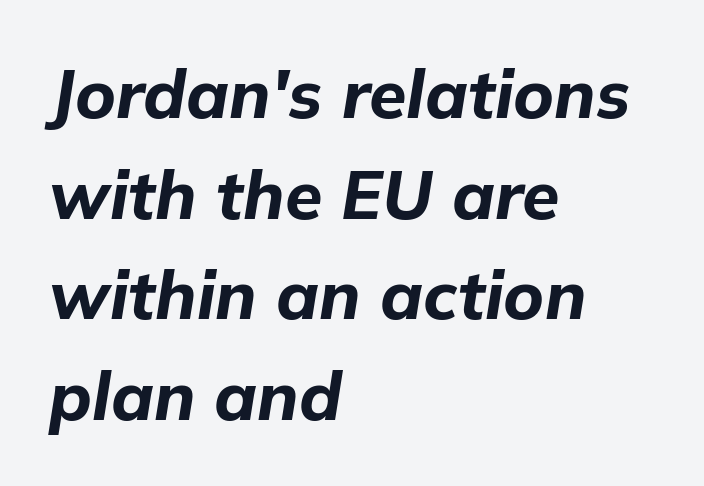
{"italic": "yes", "lean": "right", "slant_degrees": 9, "bold": "yes", "weight": "bold", "width": "normal", "stroke_contrast": "low", "x_height": "medium", "monospaced": "no", "underline": "no", "align": "left", "line_spacing": "normal", "line_spacing_ratio": 1.48, "letter_spacing": "normal", "letter_spacing_em": 0.0, "glyph_px": 68}
